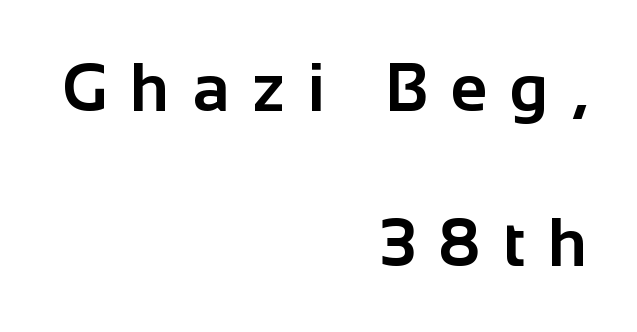
{"serif": "no", "italic": "no", "bold": "yes", "weight": "bold", "width": "normal", "stroke_contrast": "low", "x_height": "medium", "monospaced": "no", "underline": "no", "align": "right", "line_spacing": "loose", "line_spacing_ratio": 2.32, "letter_spacing": "wide", "letter_spacing_em": 0.34, "glyph_px": 67}
